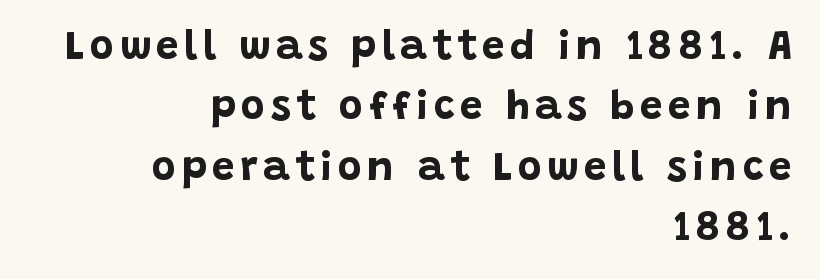
The image shows 41 px bold sans-serif type, upright; set right-aligned, normal line spacing (1.47x), not underlined; low stroke contrast and a large x-height.
